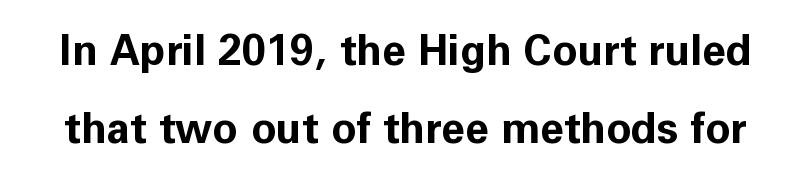
These lines are composed in type without serifs. The strokes are fattened all the way to bold. The space directly below the letters is spotless. Is this a fixed-width face? No — the glyphs have proportional, varying widths. Ordinary non-slanted type is in use. There is no visible air inserted between adjacent glyphs.
